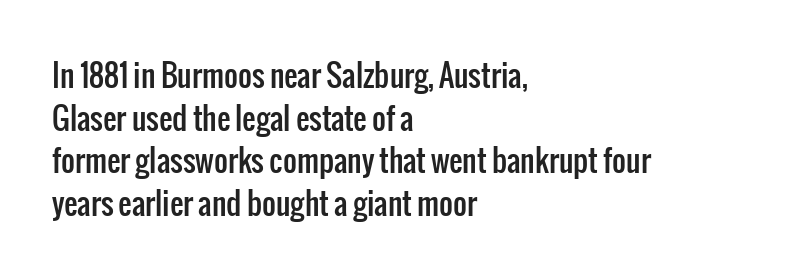
The image shows 30 px condensed sans-serif type, upright; set left-aligned, normal line spacing (1.42x), normal letter spacing, not underlined; low stroke contrast and a medium x-height.
